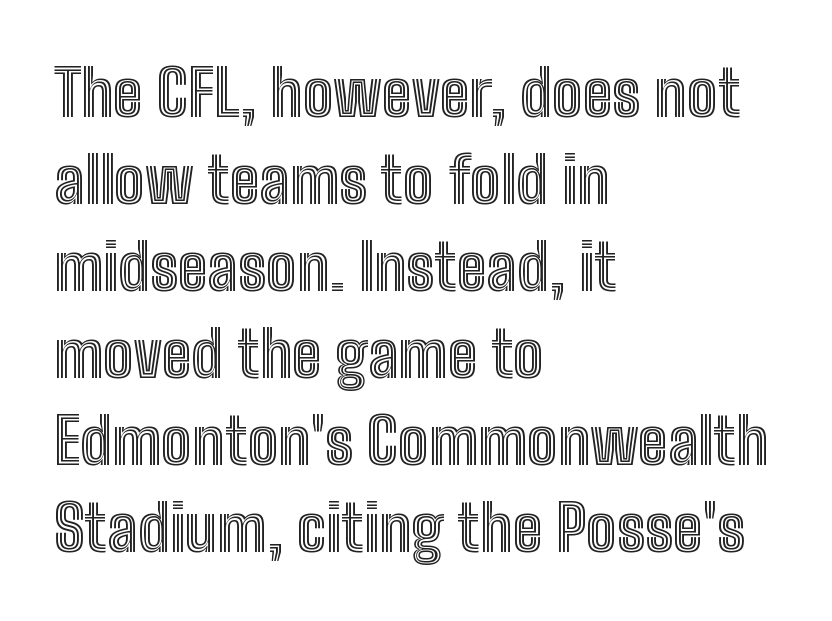
The image shows 64 px condensed type, upright; set left-aligned, normal line spacing (1.36x), normal letter spacing, not underlined; a medium x-height.
